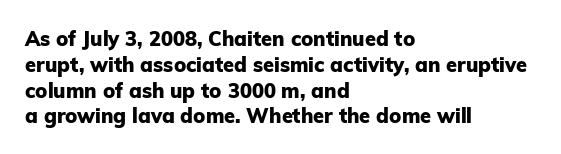
{"italic": "no", "bold": "yes", "underline": "no", "align": "left", "line_spacing": "normal", "line_spacing_ratio": 1.29, "letter_spacing": "normal", "letter_spacing_em": 0.0, "glyph_px": 20}
